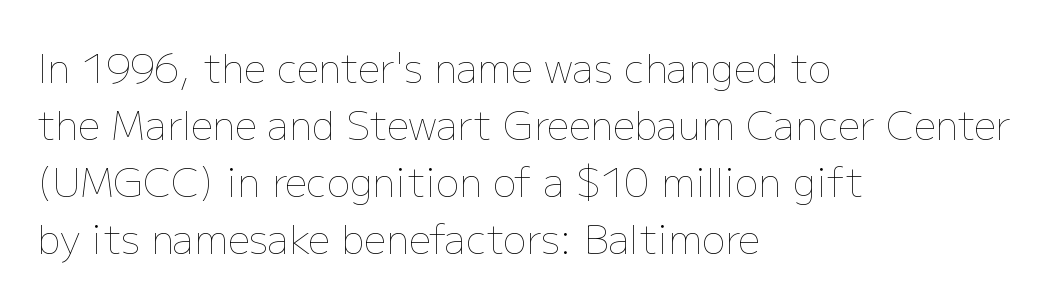
The image shows 39 px thin type, upright; set left-aligned, normal line spacing (1.46x), normal letter spacing, not underlined; low stroke contrast and a medium x-height.
